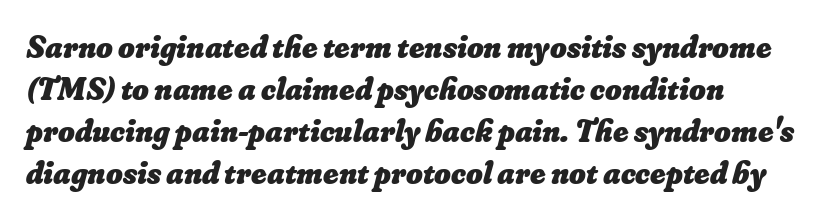
The image shows 32 px heavy type; set left-aligned, normal line spacing (1.31x), normal letter spacing, not underlined; low stroke contrast and a small x-height.
